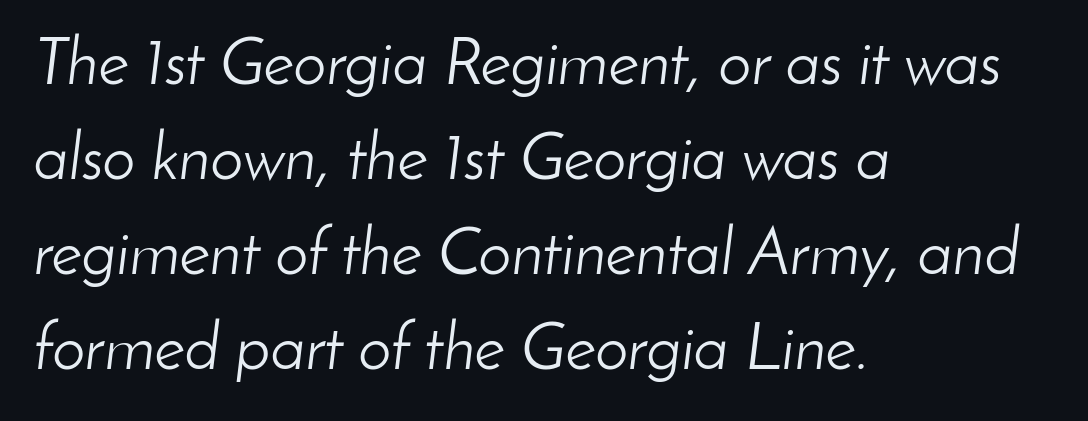
Q: Is the text bold? A: No.
Q: Is the text italic (slanted)? A: Yes, it leans right by about 8 degrees.
Q: Is the text underlined? A: No.
Q: How is the paragraph aligned? A: Left-aligned.
Q: Is the spacing between letters normal or unusually wide? A: Normal.
Q: Is the spacing between lines tight, normal or loose? A: Normal.
Q: Width (condensed, normal, or wide)? A: Normal.
Q: Stroke contrast? A: Low.
Q: x-height? A: Small.
Q: Monospaced? A: No.
